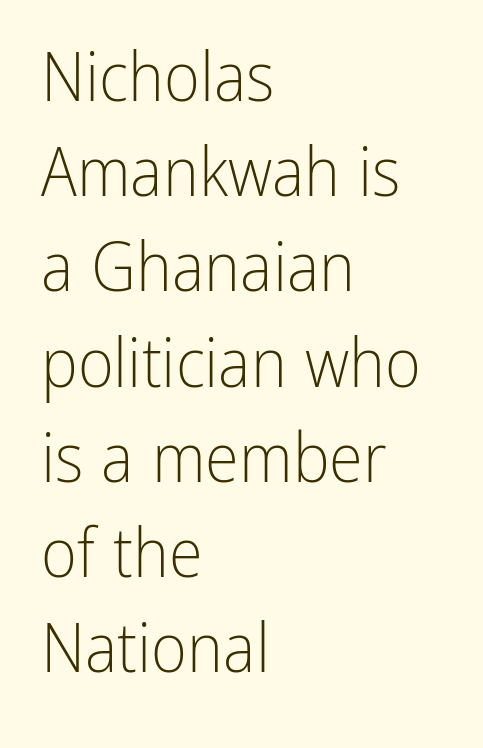
Q: Is the text bold? A: No.
Q: Is the text italic (slanted)? A: No, it is upright.
Q: Is the typeface a serif or a sans-serif typeface? A: Sans-serif.
Q: Is the text underlined? A: No.
Q: How is the paragraph aligned? A: Left-aligned.
Q: Is the spacing between letters normal or unusually wide? A: Normal.
Q: Is the spacing between lines tight, normal or loose? A: Normal.
Q: Width (condensed, normal, or wide)? A: Condensed.
Q: Stroke contrast? A: Low.
Q: x-height? A: Medium.
Q: Monospaced? A: No.
